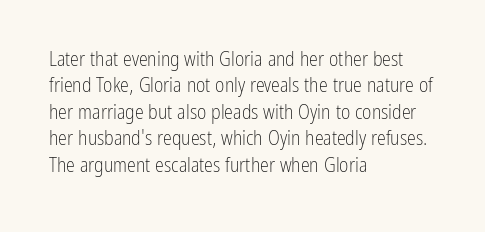
{"italic": "no", "bold": "no", "underline": "no", "align": "left", "line_spacing": "normal", "line_spacing_ratio": 1.32, "letter_spacing": "normal", "letter_spacing_em": 0.0, "glyph_px": 20}
